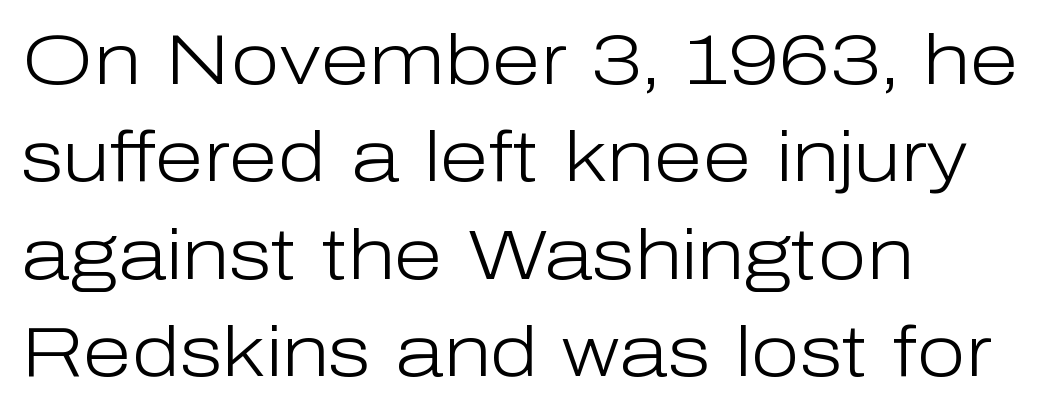
Q: Is the text bold? A: No.
Q: Is the text italic (slanted)? A: No, it is upright.
Q: Is the typeface a serif or a sans-serif typeface? A: Sans-serif.
Q: Is the text underlined? A: No.
Q: How is the paragraph aligned? A: Left-aligned.
Q: Is the spacing between letters normal or unusually wide? A: Normal.
Q: Is the spacing between lines tight, normal or loose? A: Normal.
Q: Width (condensed, normal, or wide)? A: Normal.
Q: Stroke contrast? A: Low.
Q: x-height? A: Medium.
Q: Monospaced? A: No.
